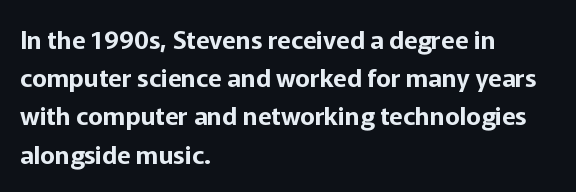
{"italic": "no", "underline": "no", "align": "left", "line_spacing": "normal", "line_spacing_ratio": 1.53, "letter_spacing": "normal", "letter_spacing_em": 0.0, "glyph_px": 25}
